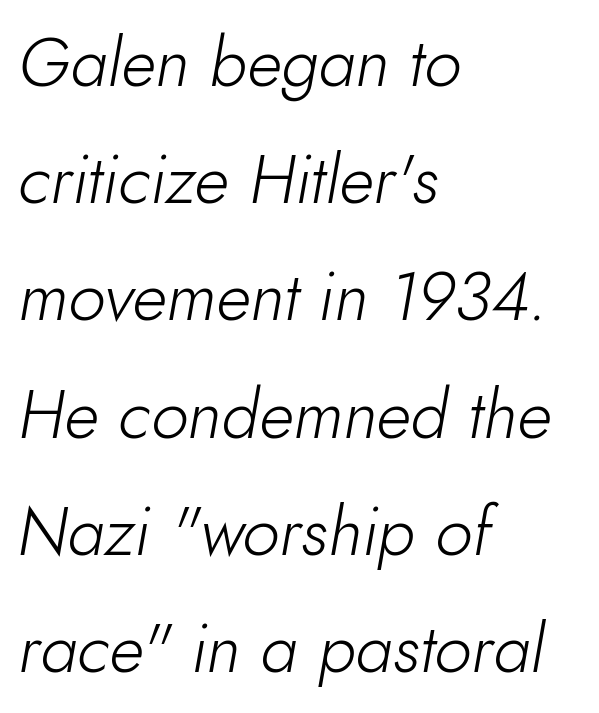
These lines are rendered in a variable-pitch font. The lines in this sample share a left origin and differ only in where they stop. Weight: not bold — regular or lighter. Between one letter and the next there's only the usual sliver of space. Rule under the text: the space is simply empty. There's an unmistakable incline to the writing here.
